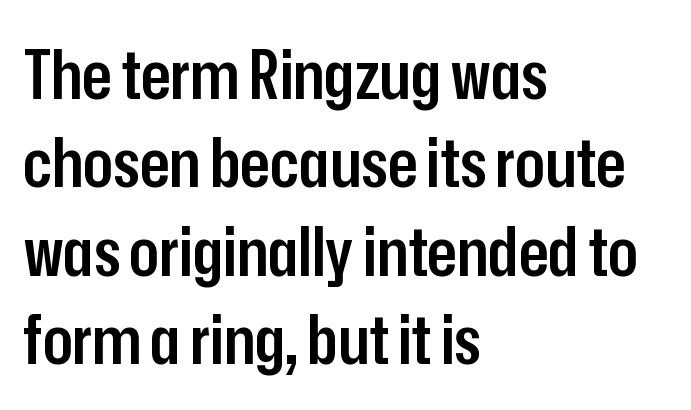
These lines were composed using upright roman letters. Regarding serifs, this sample does without them. The setting favours the left margin, as ordinary paragraphs usually do. Each new line begins a customary step beneath the previous one. The strip under each line holds only bare page. No extra tracking has been applied to these lines.
